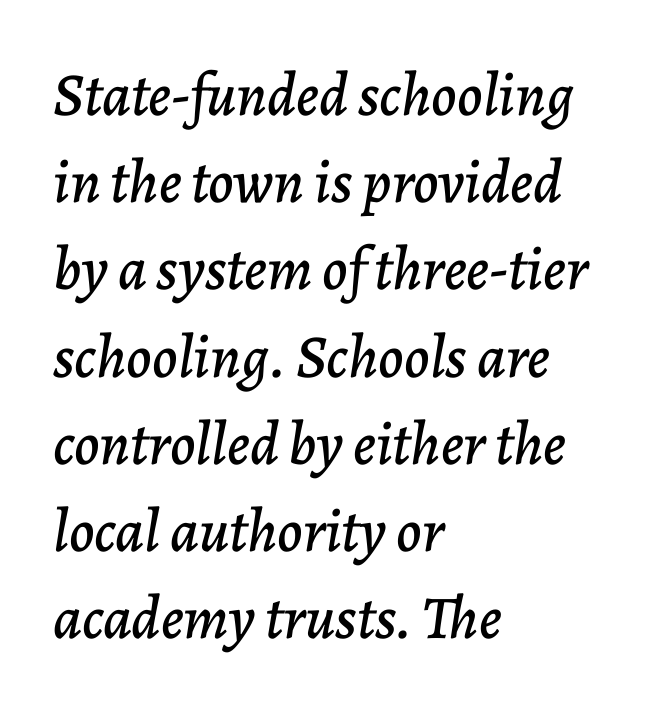
The image shows 61 px text type, italic (leaning right); set left-aligned, normal line spacing (1.43x), normal letter spacing, not underlined; low stroke contrast and a medium x-height.
